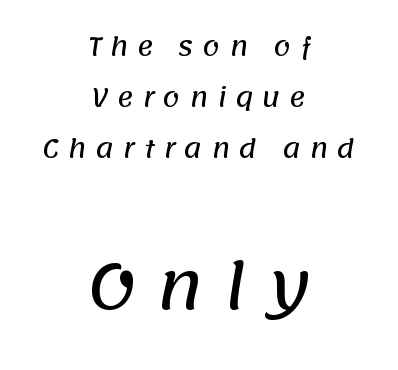
{"serif": "no", "width": "normal", "stroke_contrast": "low", "x_height": "large", "monospaced": "no", "underline": "no", "align": "center", "line_spacing": "loose", "line_spacing_ratio": 2.04, "letter_spacing": "wide", "letter_spacing_em": 0.34, "larger_block": "second", "size_ratio": 2.48, "glyph_px": 62}
